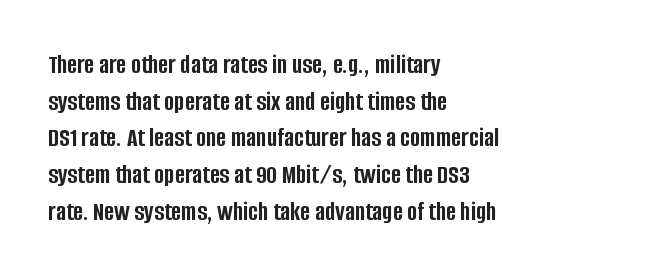
{"italic": "no", "bold": "yes", "underline": "no", "align": "left", "line_spacing": "normal", "line_spacing_ratio": 1.36, "letter_spacing": "normal", "letter_spacing_em": 0.0, "glyph_px": 27}
